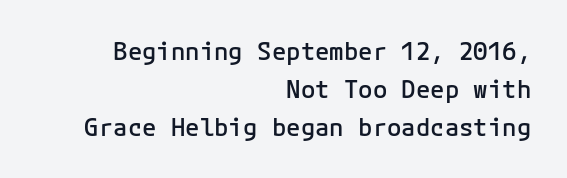
The image shows 24 px text type, upright; set right-aligned, normal line spacing (1.58x), normal letter spacing, not underlined.
